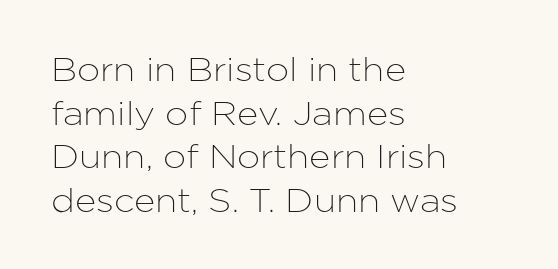
The passage shown is typed in a proportional face where columns would drift. Evenly set lines give the paragraph a standard silhouette. Where is the straight margin? On the left. This rendering features lettering with no underline. Posture: straight, roman, zero tilt.
